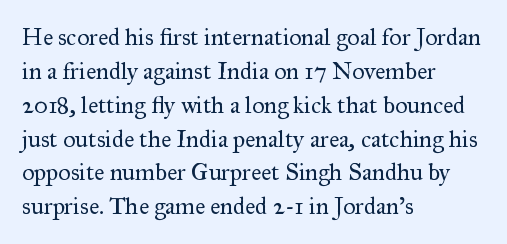
Q: Is the text bold? A: No.
Q: Is the text italic (slanted)? A: No, it is upright.
Q: Is the text underlined? A: No.
Q: How is the paragraph aligned? A: Left-aligned.
Q: Is the spacing between letters normal or unusually wide? A: Normal.
Q: Is the spacing between lines tight, normal or loose? A: Normal.
